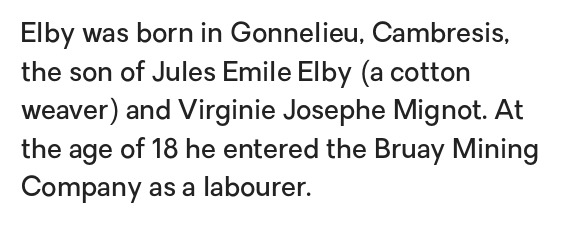
{"italic": "no", "bold": "semi", "underline": "no", "align": "left", "line_spacing": "normal", "line_spacing_ratio": 1.43, "letter_spacing": "normal", "letter_spacing_em": 0.0, "glyph_px": 27}
